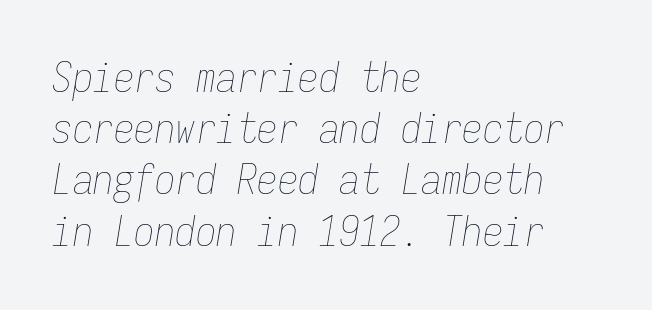
The ragged edge is on the right, which tells us the setting is flush left. Look at the tracking — it's just the regular setting, nothing added. Looks like terminal output: every glyph gets an equal slot. Regular leading. Letters have the restrained weight of plain body copy at most. The axis of the letterforms is tilted away from vertical.
